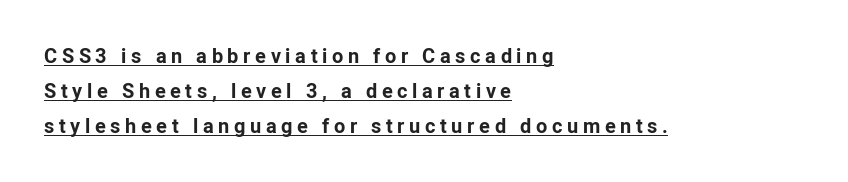
Style check: upright. Is the letter spacing exaggerated? Yes — the characters are pushed far apart. Typographic density is high because the face is bold. These characters rest on top of a visible drawn line.
